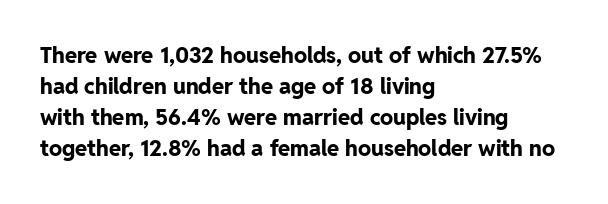
Ordinary non-slanted type is in use. The space between consecutive lines is moderate. The strokes are fattened all the way to bold. No extra tracking has been applied to these lines. Quick note: underline off. The typesetter chose a ragged-right arrangement here.
